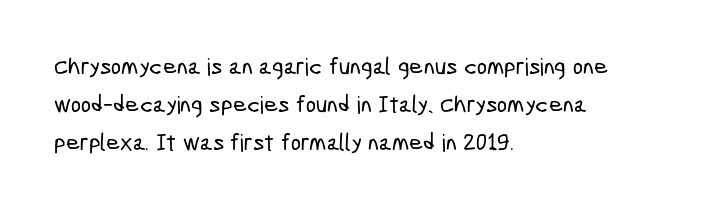
The paragraph has a hard left edge and a soft right edge. Underlining? Definitely not there. The gaps between neighbouring characters are ordinary and unremarkable. Baseline-to-baseline distance is the conventional proportion of letter height.
